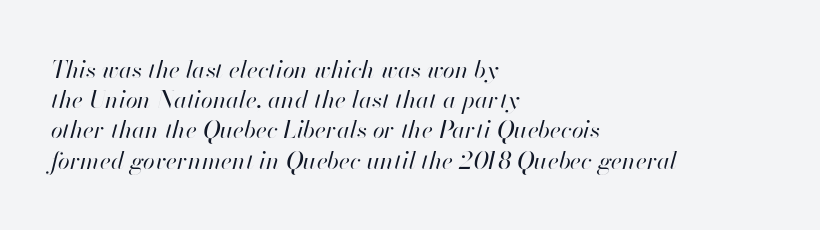
The image shows 24 px text type, italic (leaning right); set left-aligned, normal line spacing (1.26x), normal letter spacing, not underlined.
